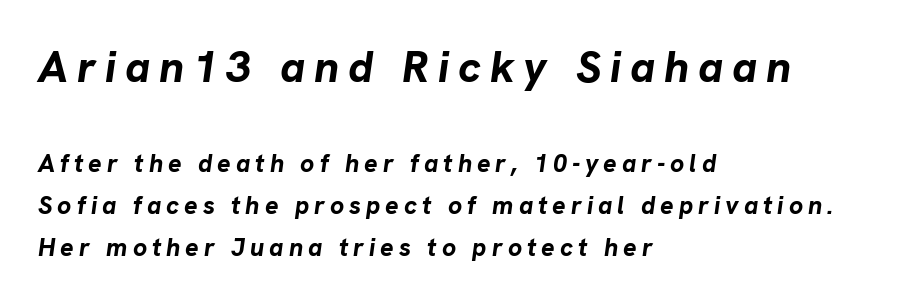
The image shows 44 px bold type, italic (leaning right); set left-aligned, normal line spacing (1.68x), unusually wide letter spacing (+0.2 em), not underlined; the first (top) block is 1.76x larger; low stroke contrast and a medium x-height.
